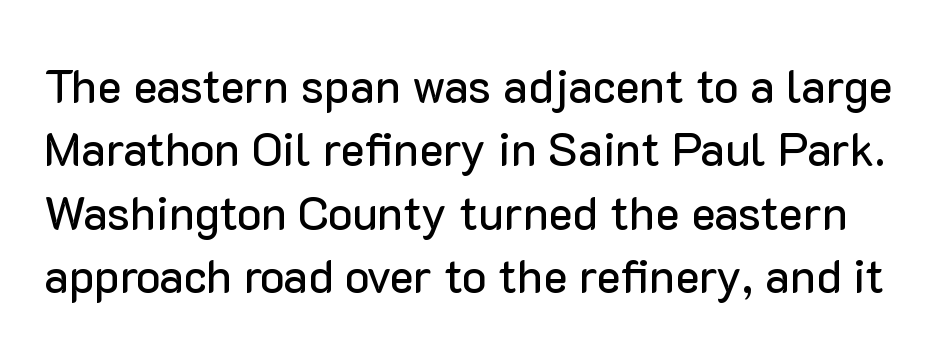
Q: Is the text italic (slanted)? A: No, it is upright.
Q: Is the typeface a serif or a sans-serif typeface? A: Sans-serif.
Q: Is the text underlined? A: No.
Q: Is the spacing between letters normal or unusually wide? A: Normal.
Q: Is the spacing between lines tight, normal or loose? A: Normal.
Q: Width (condensed, normal, or wide)? A: Normal.
Q: Stroke contrast? A: Low.
Q: x-height? A: Medium.
Q: Monospaced? A: No.
